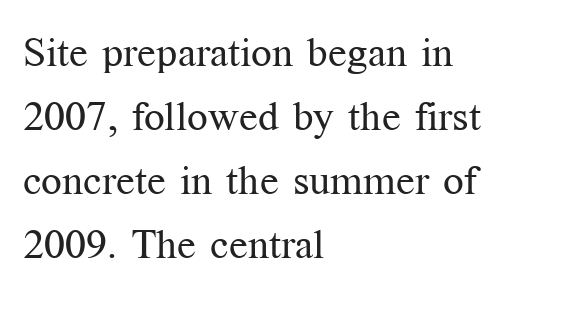
The lines sit at an ordinary, default distance from one another. The glyphs are unaccompanied by any horizontal stroke below them. The weight would be labelled regular, book, light, or lighter still. Do the characters align in a grid? No, the font is proportional. The type sits square on the baseline with zero lean. The rendering shows small feet on the letterforms — a serif design.
